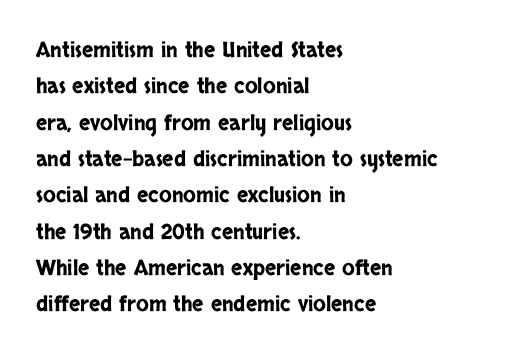
No word sits above an underline. This is the regular roman posture of the typeface. Nothing unusual about the tracking: characters are spaced as the font intends. Teacher's note: observe the even left margin — that is flush-left alignment.
